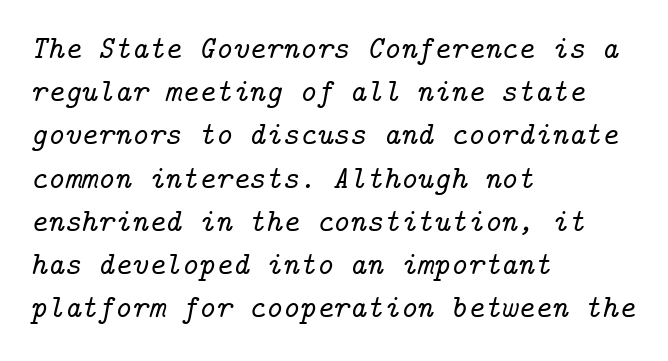
{"serif": "yes", "italic": "yes", "lean": "right", "slant_degrees": 14, "width": "normal", "stroke_contrast": "low", "x_height": "medium", "underline": "no", "align": "left", "line_spacing": "normal", "line_spacing_ratio": 1.35, "letter_spacing": "normal", "letter_spacing_em": 0.0, "glyph_px": 32}
